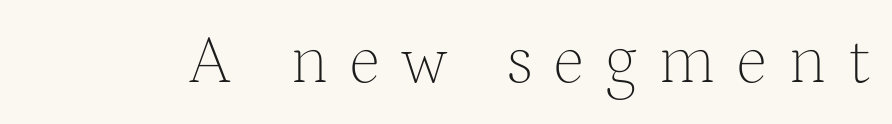
{"serif": "yes", "italic": "no", "bold": "no", "weight": "thin", "width": "normal", "stroke_contrast": "medium", "x_height": "medium", "monospaced": "no", "underline": "no", "letter_spacing": "wide", "letter_spacing_em": 0.32, "glyph_px": 68}
